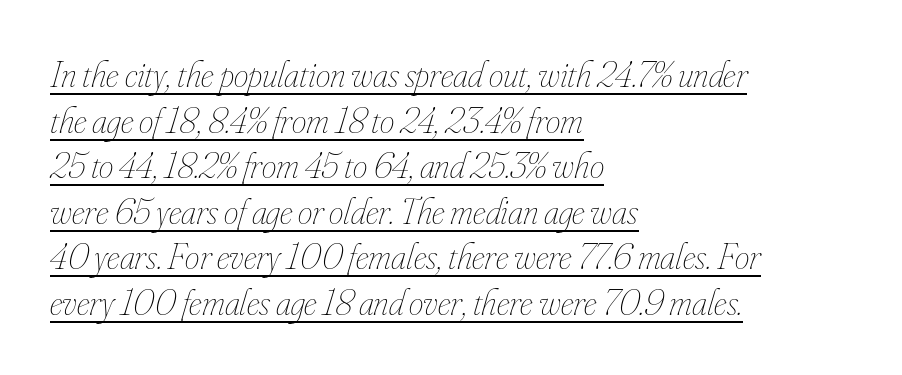
Q: Is the text bold? A: No.
Q: Is the text italic (slanted)? A: Yes, it leans right by about 16 degrees.
Q: Is the text underlined? A: Yes.
Q: How is the paragraph aligned? A: Left-aligned.
Q: Is the spacing between letters normal or unusually wide? A: Normal.
Q: Width (condensed, normal, or wide)? A: Condensed.
Q: Stroke contrast? A: Low.
Q: x-height? A: Small.
Q: Monospaced? A: No.
